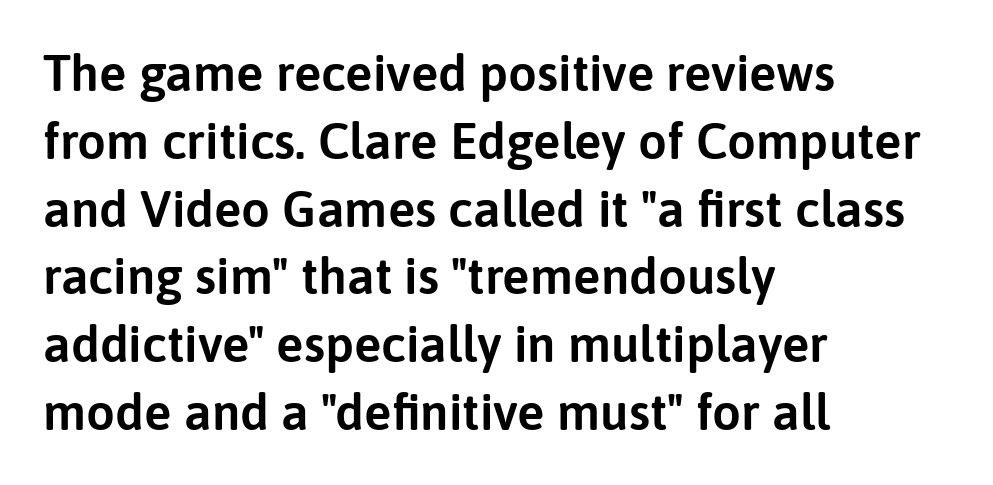
In terms of letterform style, serifs are entirely absent. Do the letters lean? They stand straight. What's the leading like? Ordinary, nothing unusual. This sample uses plain, unmodified letter spacing. Leftover space on each line is placed entirely after the last word.
